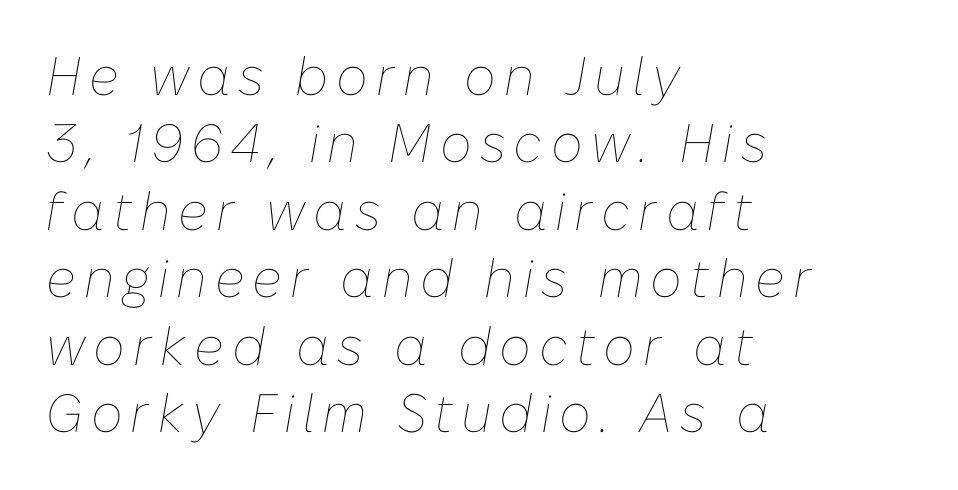
The image shows 54 px thin type, italic (leaning right); set left-aligned, normal line spacing (1.25x), not underlined; low stroke contrast and a medium x-height.
